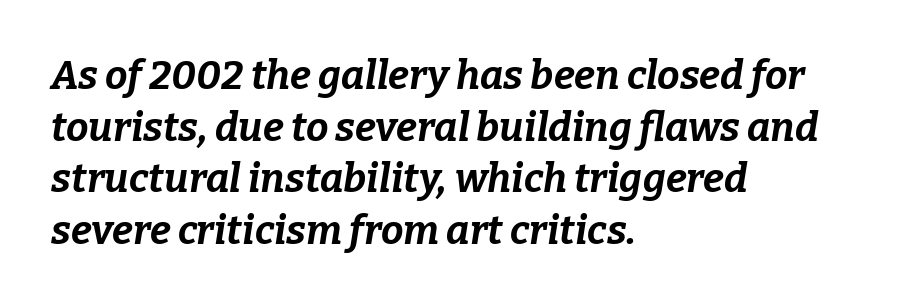
{"italic": "yes", "lean": "right", "slant_degrees": 9, "bold": "yes", "weight": "bold", "width": "normal", "stroke_contrast": "low", "x_height": "medium", "monospaced": "no", "underline": "no", "align": "left", "line_spacing": "normal", "line_spacing_ratio": 1.29, "letter_spacing": "normal", "letter_spacing_em": 0.0, "glyph_px": 40}
